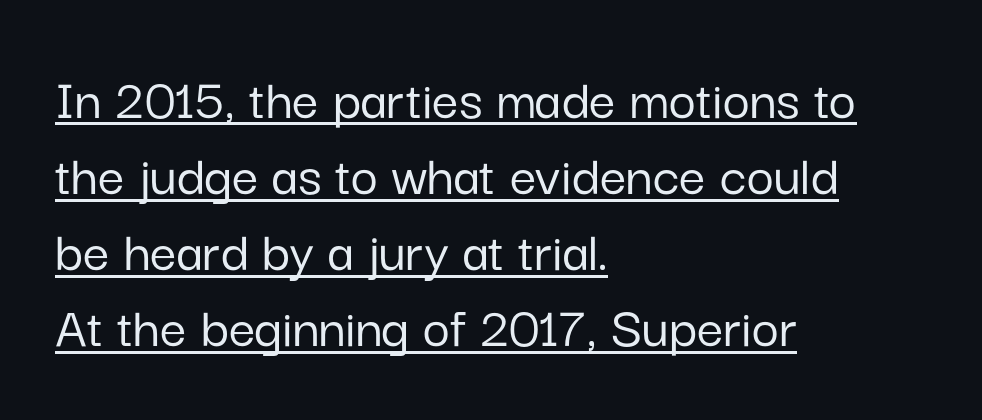
{"serif": "no", "italic": "no", "width": "normal", "stroke_contrast": "low", "x_height": "medium", "monospaced": "no", "underline": "yes", "align": "left", "line_spacing": "normal", "line_spacing_ratio": 1.29, "letter_spacing": "normal", "letter_spacing_em": 0.0, "glyph_px": 59}
